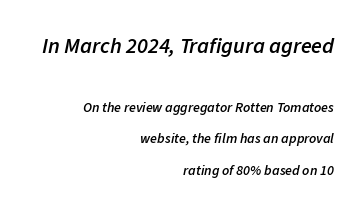
The glyphs look as if they've been sheared to an angle. The vertical gap from one line to the next is large. Its strokes are somewhat broadened, the hallmark of semibold type. The area under the type is left untouched.
